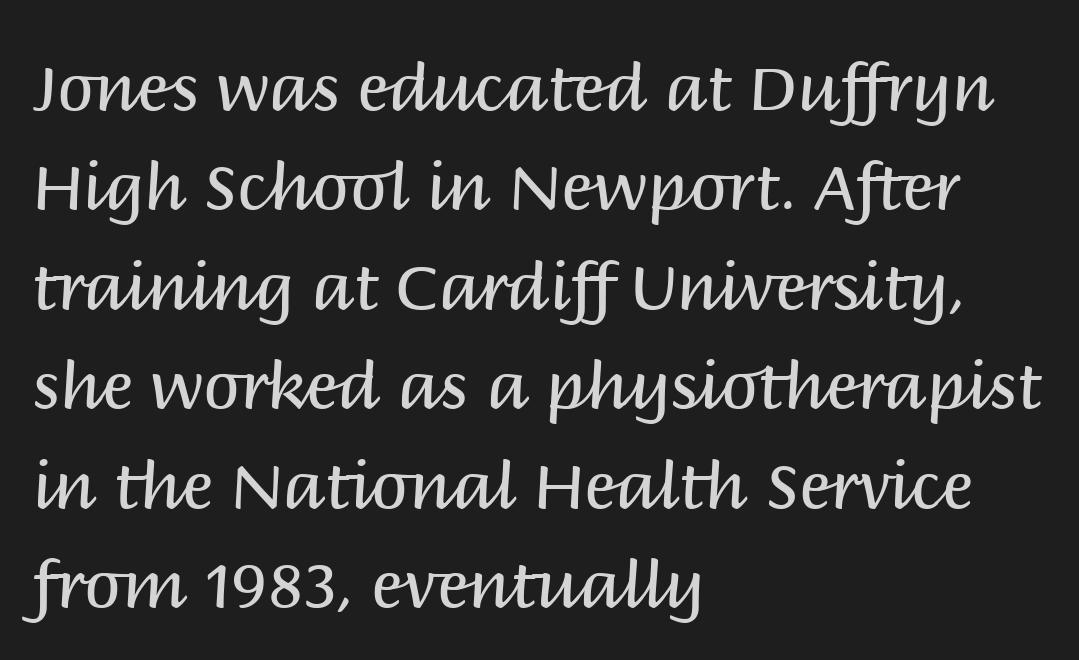
Q: Is the text bold? A: No.
Q: Is the text italic (slanted)? A: Yes.
Q: Is the typeface a serif or a sans-serif typeface? A: Sans-serif.
Q: Is the text underlined? A: No.
Q: How is the paragraph aligned? A: Left-aligned.
Q: Is the spacing between letters normal or unusually wide? A: Normal.
Q: Is the spacing between lines tight, normal or loose? A: Normal.
Q: Width (condensed, normal, or wide)? A: Normal.
Q: Stroke contrast? A: Medium.
Q: x-height? A: Large.
Q: Monospaced? A: No.
